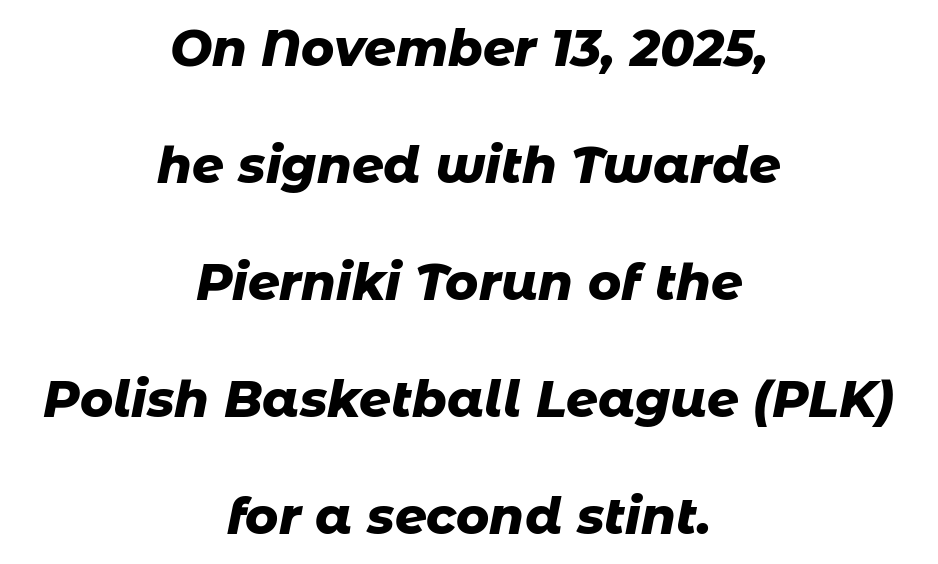
Q: Is the text bold? A: Yes.
Q: Is the text italic (slanted)? A: Yes, it leans right by about 11 degrees.
Q: Is the text underlined? A: No.
Q: How is the paragraph aligned? A: Centered.
Q: Is the spacing between letters normal or unusually wide? A: Normal.
Q: Is the spacing between lines tight, normal or loose? A: Loose.
Q: Width (condensed, normal, or wide)? A: Normal.
Q: Stroke contrast? A: Low.
Q: x-height? A: Medium.
Q: Monospaced? A: No.
